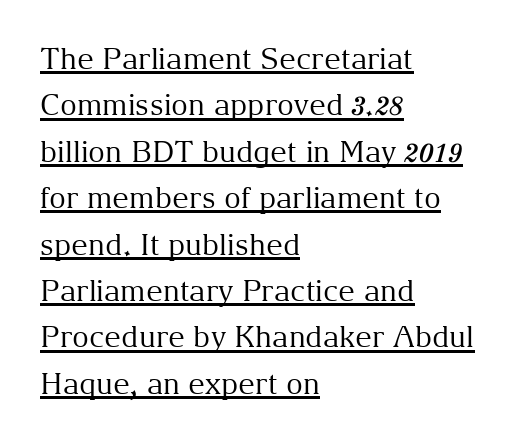
Q: Is the text bold? A: No.
Q: Is the text italic (slanted)? A: No, it is upright.
Q: Is the typeface a serif or a sans-serif typeface? A: Serif.
Q: Is the text underlined? A: Yes.
Q: How is the paragraph aligned? A: Left-aligned.
Q: Is the spacing between letters normal or unusually wide? A: Normal.
Q: Is the spacing between lines tight, normal or loose? A: Normal.
Q: Width (condensed, normal, or wide)? A: Normal.
Q: Stroke contrast? A: Medium.
Q: x-height? A: Medium.
Q: Monospaced? A: No.
